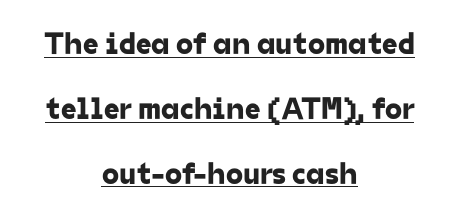
{"serif": "no", "width": "normal", "stroke_contrast": "low", "x_height": "medium", "monospaced": "no", "underline": "yes", "align": "center", "line_spacing": "loose", "line_spacing_ratio": 2.09, "letter_spacing": "normal", "letter_spacing_em": 0.0, "glyph_px": 31}
